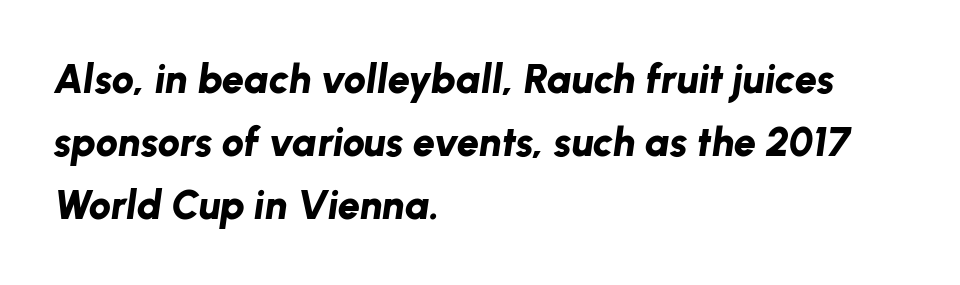
The image shows 40 px bold type, italic (leaning right); set left-aligned, normal line spacing (1.58x), normal letter spacing, not underlined; low stroke contrast and a medium x-height.
